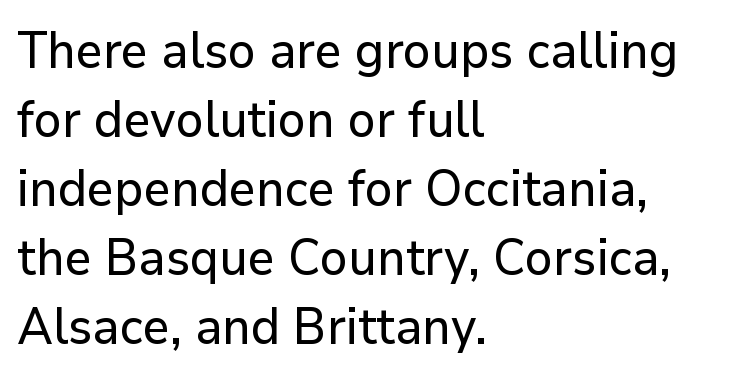
Q: Is the text italic (slanted)? A: No, it is upright.
Q: Is the typeface a serif or a sans-serif typeface? A: Sans-serif.
Q: Is the text underlined? A: No.
Q: How is the paragraph aligned? A: Left-aligned.
Q: Is the spacing between letters normal or unusually wide? A: Normal.
Q: Is the spacing between lines tight, normal or loose? A: Normal.
Q: Width (condensed, normal, or wide)? A: Normal.
Q: Stroke contrast? A: Low.
Q: x-height? A: Medium.
Q: Monospaced? A: No.
